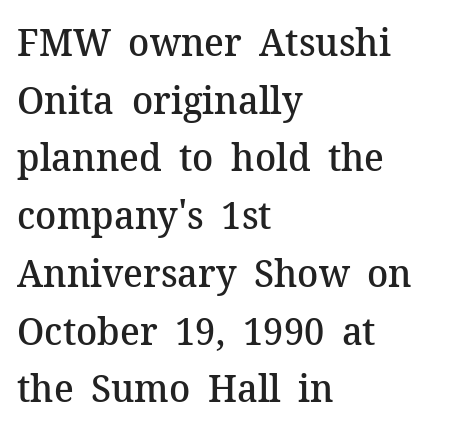
The image shows 39 px semibold serif type, upright; set left-aligned, normal line spacing (1.48x), normal letter spacing, not underlined; medium stroke contrast and a medium x-height.
